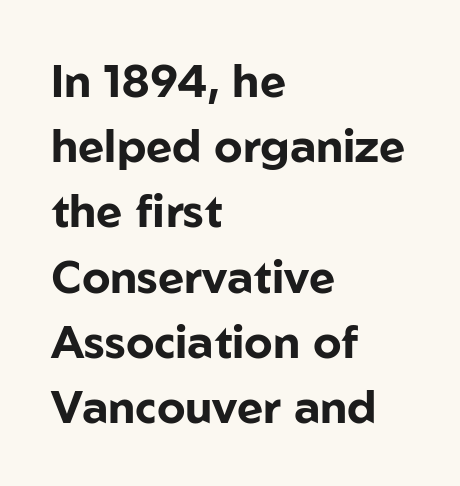
Q: Is the text bold? A: Yes.
Q: Is the text italic (slanted)? A: No, it is upright.
Q: Is the typeface a serif or a sans-serif typeface? A: Sans-serif.
Q: Is the text underlined? A: No.
Q: How is the paragraph aligned? A: Left-aligned.
Q: Is the spacing between letters normal or unusually wide? A: Normal.
Q: Is the spacing between lines tight, normal or loose? A: Normal.
Q: Width (condensed, normal, or wide)? A: Normal.
Q: Stroke contrast? A: Low.
Q: x-height? A: Medium.
Q: Monospaced? A: No.
